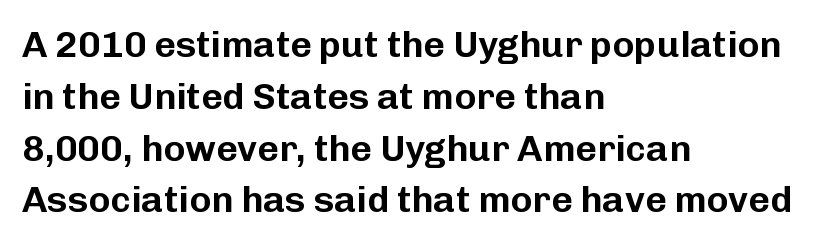
The image shows 37 px sans-serif type, upright; set left-aligned, normal line spacing (1.4x), normal letter spacing, not underlined; low stroke contrast and a medium x-height.
